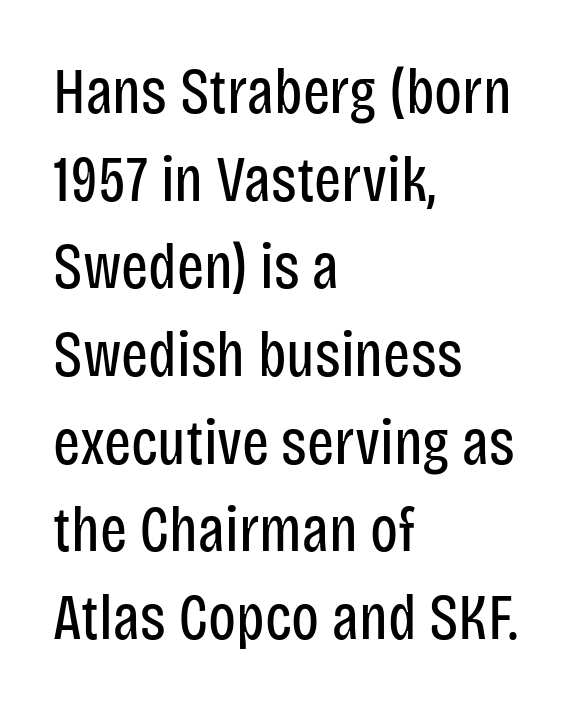
The image shows 64 px regular-weight, condensed sans-serif type, upright; set left-aligned, normal line spacing (1.37x), normal letter spacing, not underlined; low stroke contrast and a large x-height.
